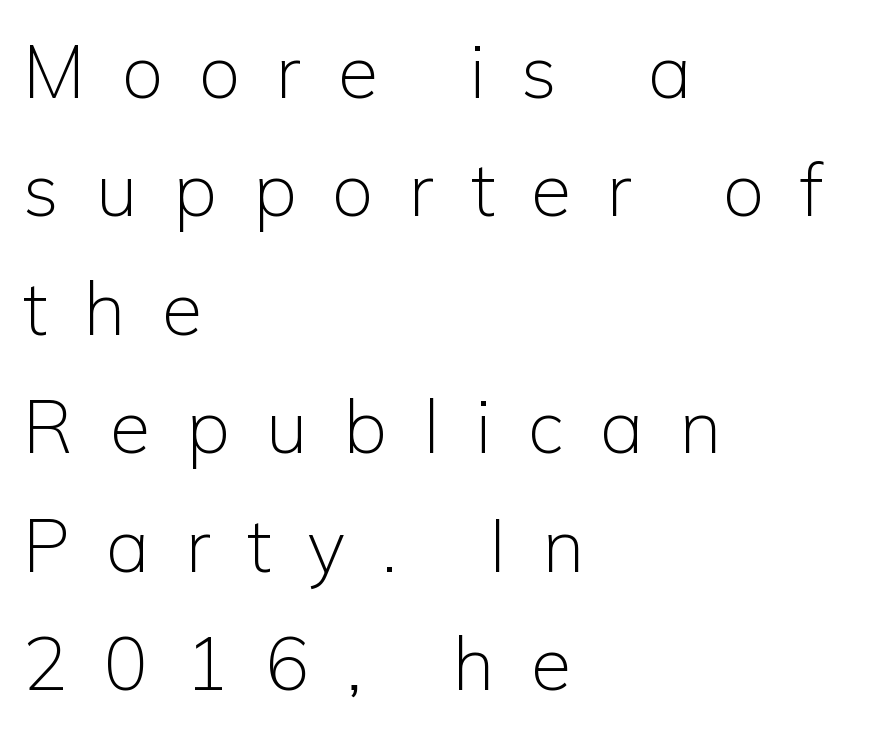
Weight: in the light-to-regular range. One-word summary of the alignment: left. This rendering employs a face without finishing strokes, i.e., a sans-serif. This rendering widens character spacing well past its baseline value. The letters stand upright; this is a roman face. A typesetter would call this proportional, since set widths differ per character.
